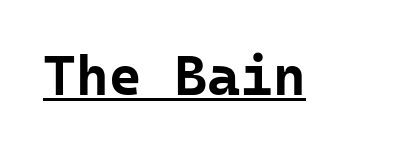
Is there an underline? Yes — a line sits under the letters. The type sits square on the baseline with zero lean. How heavy is the stroke? Heavy — this is a bold. Each word holds together tightly as a unit, with standard inter-letter gaps. In terms of letterform style, serifs are entirely absent. This sample has the even, mechanical cadence of fixed-width lettering.
